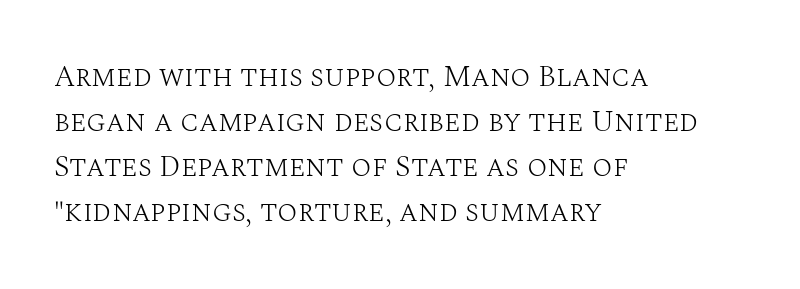
Casual observation: everything's shoved over to the left. Ink coverage per letter is moderate at most. Words appear dense and cohesive because spacing is normal. Is this a fixed-width face? No — the glyphs have proportional, varying widths. Typographically, this falls in the serif category. The type sits square on the baseline with zero lean.
